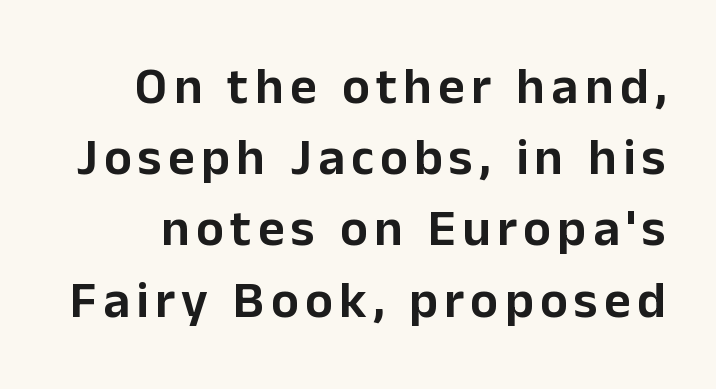
The image shows 52 px sans-serif type, upright; set normal line spacing (1.37x), not underlined; low stroke contrast and a medium x-height.
